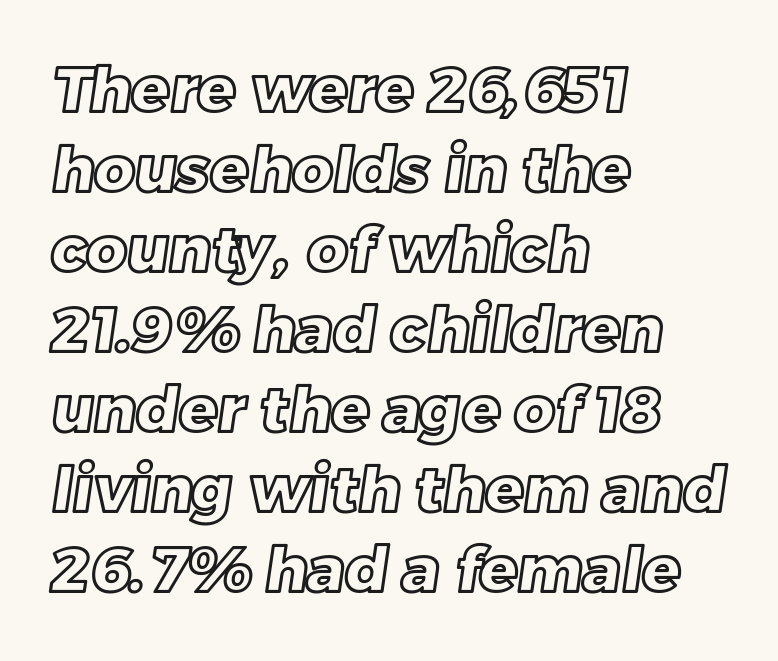
The image shows 63 px text type; set left-aligned, normal line spacing (1.27x), normal letter spacing, not underlined; a large x-height.
